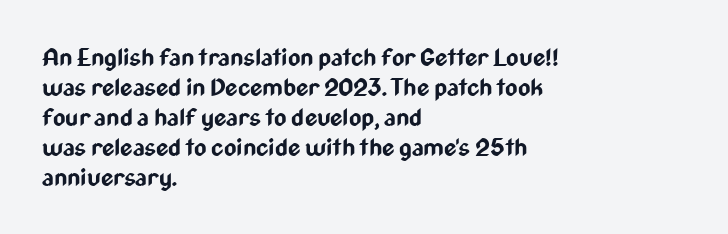
{"italic": "no", "bold": "yes", "underline": "no", "align": "left", "line_spacing": "normal", "line_spacing_ratio": 1.25, "letter_spacing": "normal", "letter_spacing_em": 0.0, "glyph_px": 24}
